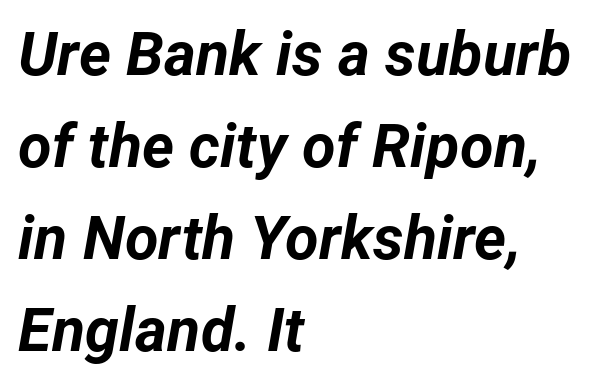
Q: Is the text bold? A: Yes.
Q: Is the text italic (slanted)? A: Yes, it leans right by about 12 degrees.
Q: Is the text underlined? A: No.
Q: How is the paragraph aligned? A: Left-aligned.
Q: Is the spacing between letters normal or unusually wide? A: Normal.
Q: Is the spacing between lines tight, normal or loose? A: Normal.
Q: Width (condensed, normal, or wide)? A: Normal.
Q: Stroke contrast? A: Low.
Q: x-height? A: Medium.
Q: Monospaced? A: No.
